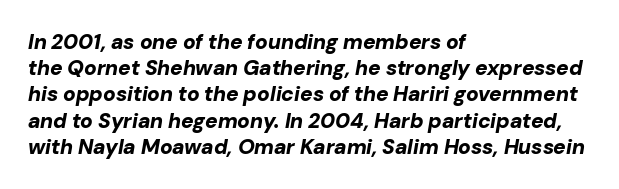
Notice how descenders clear the ascenders below comfortably — that's standard leading. The passage shown is not underscored anywhere. These lines are set flush left with a ragged right edge. Quick note: italic. This is heavy type, rendered in bold.
